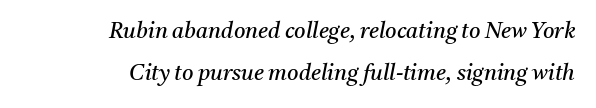
Q: Is the text bold? A: No.
Q: Is the text italic (slanted)? A: Yes, it leans right by about 11 degrees.
Q: Is the text underlined? A: No.
Q: How is the paragraph aligned? A: Right-aligned.
Q: Is the spacing between letters normal or unusually wide? A: Normal.
Q: Is the spacing between lines tight, normal or loose? A: Loose.
